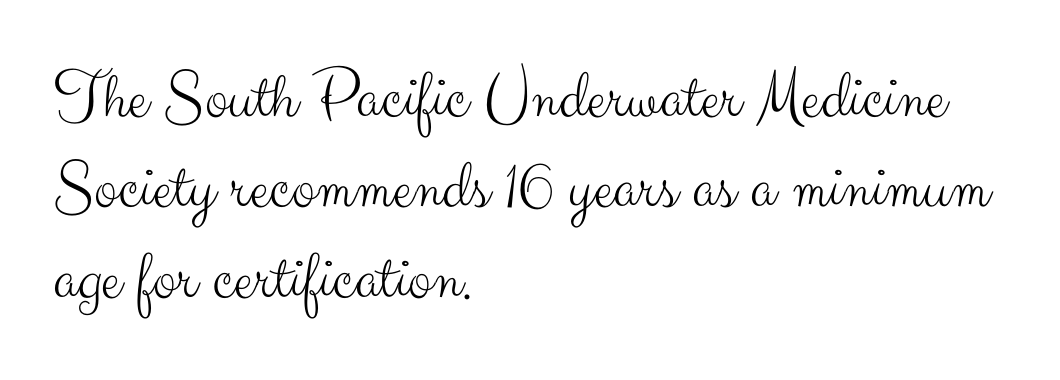
The image shows 70 px light sans-serif type; set left-aligned, normal line spacing (1.29x), normal letter spacing, not underlined; medium stroke contrast and a small x-height.
